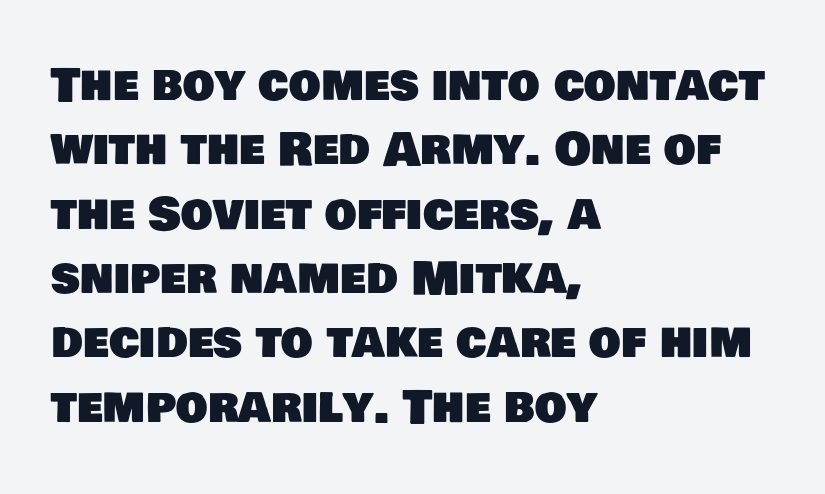
The image shows 45 px sans-serif type; set left-aligned, normal line spacing (1.43x), normal letter spacing, not underlined; low stroke contrast and a large x-height.
